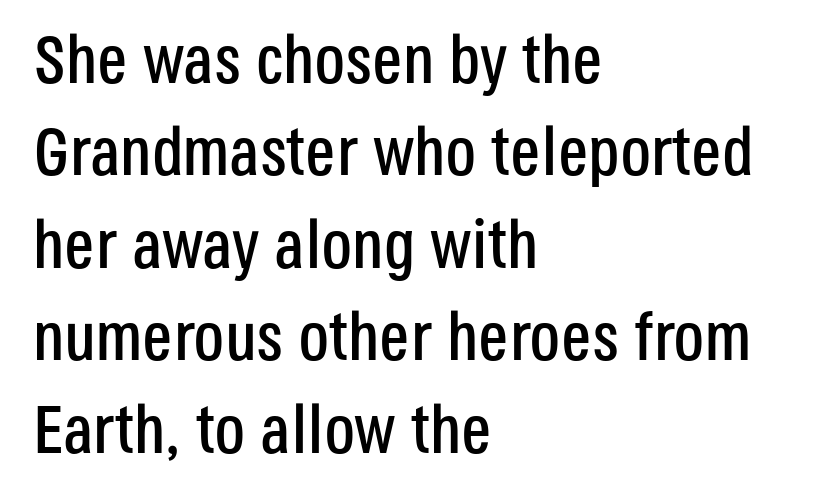
{"serif": "no", "italic": "no", "width": "condensed", "stroke_contrast": "low", "x_height": "large", "monospaced": "no", "underline": "no", "align": "left", "line_spacing": "normal", "line_spacing_ratio": 1.36, "letter_spacing": "normal", "letter_spacing_em": 0.0, "glyph_px": 68}
